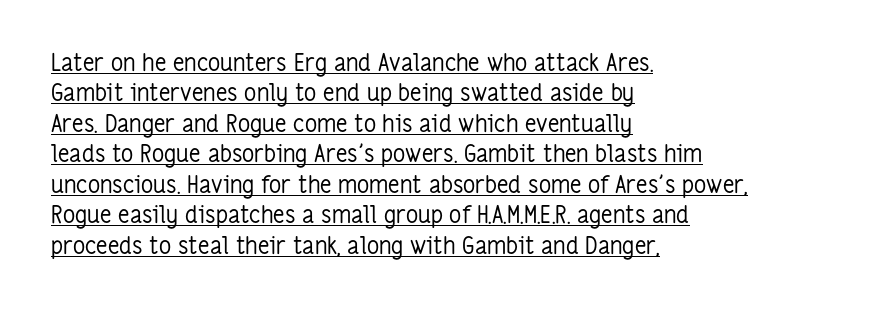
The sample's only ornament is a line tracing under the words. Look at the tracking — it's just the regular setting, nothing added. One-word summary of the alignment: left. No chunkiness to these letters — they're not bold. One glance says typical: line gaps are just what's usual.
